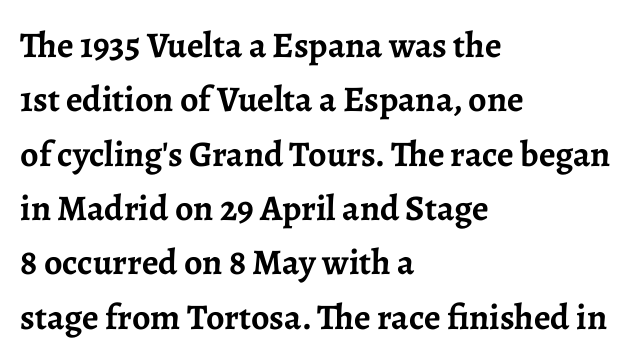
Q: Is the text bold? A: Yes.
Q: Is the text italic (slanted)? A: No, it is upright.
Q: Is the typeface a serif or a sans-serif typeface? A: Serif.
Q: Is the text underlined? A: No.
Q: How is the paragraph aligned? A: Left-aligned.
Q: Is the spacing between letters normal or unusually wide? A: Normal.
Q: Is the spacing between lines tight, normal or loose? A: Normal.
Q: Width (condensed, normal, or wide)? A: Normal.
Q: Stroke contrast? A: Low.
Q: x-height? A: Medium.
Q: Monospaced? A: No.
